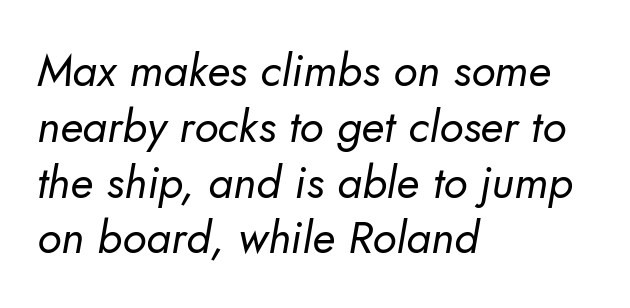
The image shows 45 px regular-weight sans-serif type; set left-aligned, line spacing 1.24x, normal letter spacing, not underlined; low stroke contrast and a small x-height.
